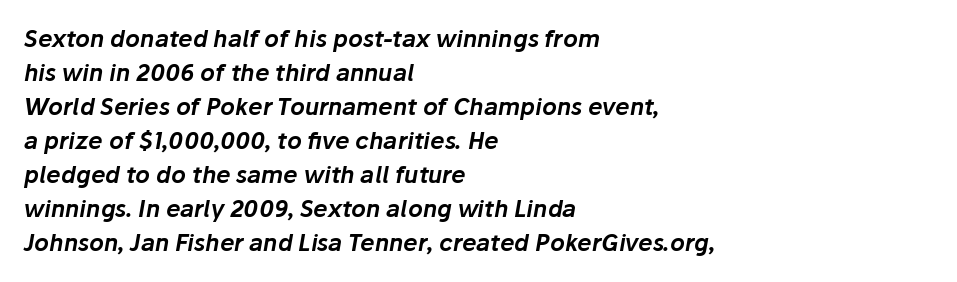
The image shows 23 px text type, italic (leaning right); set left-aligned, normal line spacing (1.48x), normal letter spacing, not underlined.
